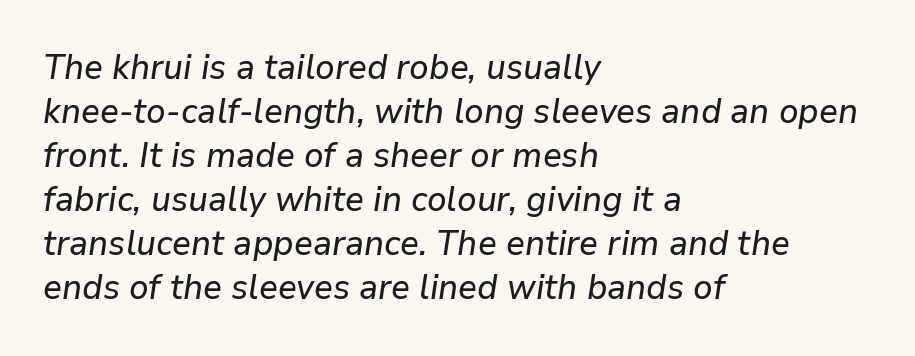
The image shows 35 px text type, italic (leaning right); set left-aligned, normal line spacing (1.26x), normal letter spacing, not underlined; low stroke contrast and a medium x-height.
